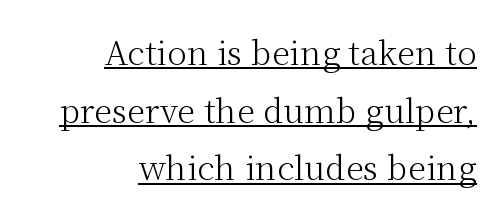
Q: Is the text bold? A: No.
Q: Is the text italic (slanted)? A: No, it is upright.
Q: Is the typeface a serif or a sans-serif typeface? A: Serif.
Q: Is the text underlined? A: Yes.
Q: How is the paragraph aligned? A: Right-aligned.
Q: Is the spacing between letters normal or unusually wide? A: Normal.
Q: Width (condensed, normal, or wide)? A: Normal.
Q: Stroke contrast? A: Medium.
Q: x-height? A: Medium.
Q: Monospaced? A: No.
